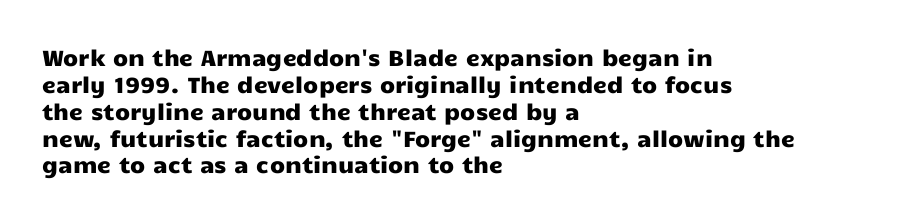
Is the block centered? No — it sits flush against the left margin. Beneath every word, the page is bare. What stands out about the letter spacing? Nothing — it is the standard amount. The lettering stays uniformly vertical, giving the passage a roman look.
